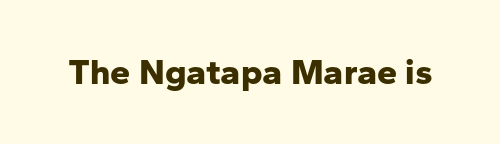
This sample uses plain, unmodified letter spacing. Examine the stroke ends and you'll find no serifs. Spacing verdict: proportional, widths tailored to each character. The specimen reads as upright at a glance.
